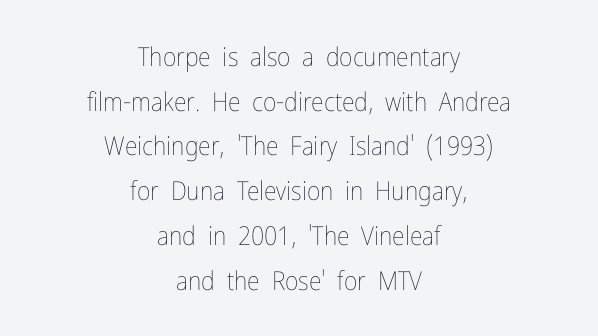
Stem width sits at or under what a default text font uses. Inter-character spacing is left at the font's built-in metrics. Decoration check: the copy has no underline. Visually the block forms a symmetrical silhouette, jagged on both flanks. These lines were composed using upright roman letters.
